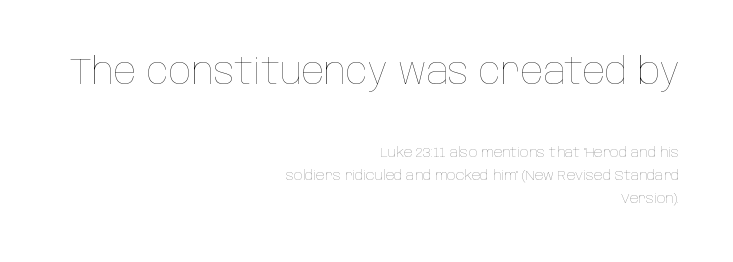
Q: Is the text bold? A: No.
Q: Is the text italic (slanted)? A: No, it is upright.
Q: Is the text underlined? A: No.
Q: How is the paragraph aligned? A: Right-aligned.
Q: Is the spacing between letters normal or unusually wide? A: Normal.
Q: Is the spacing between lines tight, normal or loose? A: Normal.
Q: Which block of text is set in a larger size, the first (top) or the second (bottom)? A: The first (top) one.
Q: Width (condensed, normal, or wide)? A: Condensed.
Q: Stroke contrast? A: Low.
Q: x-height? A: Large.
Q: Monospaced? A: No.
